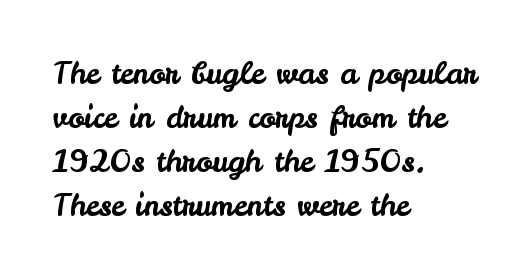
Q: Is the text italic (slanted)? A: Yes.
Q: Is the typeface a serif or a sans-serif typeface? A: Sans-serif.
Q: Is the text underlined? A: No.
Q: How is the paragraph aligned? A: Left-aligned.
Q: Is the spacing between letters normal or unusually wide? A: Normal.
Q: Is the spacing between lines tight, normal or loose? A: Normal.
Q: Width (condensed, normal, or wide)? A: Normal.
Q: Stroke contrast? A: Low.
Q: x-height? A: Small.
Q: Monospaced? A: No.
